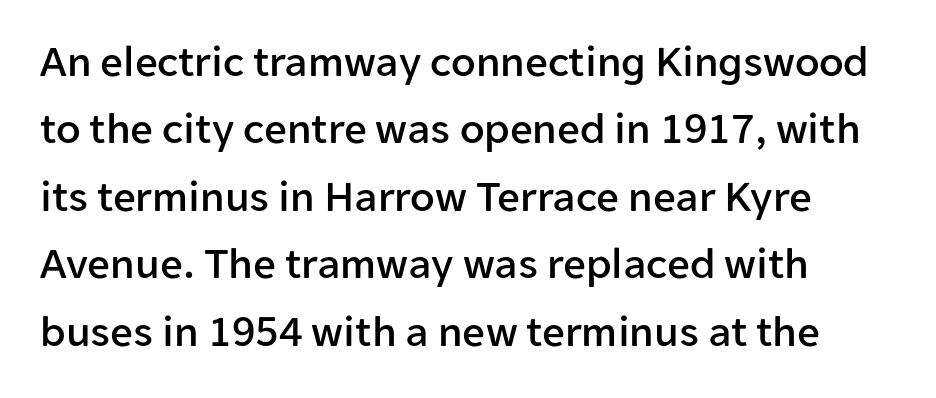
The image shows 45 px sans-serif type, upright; set left-aligned, normal line spacing (1.5x), normal letter spacing, not underlined; low stroke contrast and a medium x-height.
